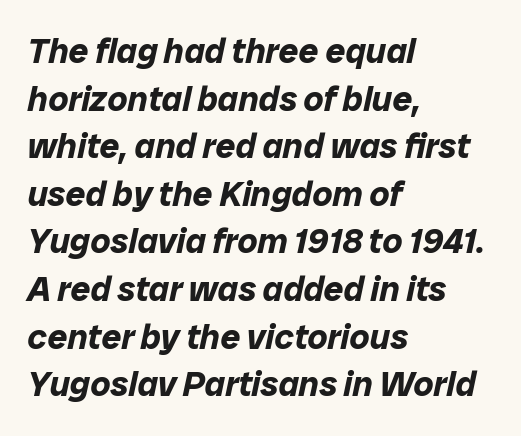
{"italic": "yes", "lean": "right", "slant_degrees": 12, "bold": "yes", "weight": "bold", "width": "normal", "stroke_contrast": "low", "x_height": "medium", "monospaced": "no", "underline": "no", "align": "left", "line_spacing": "normal", "line_spacing_ratio": 1.36, "letter_spacing": "normal", "letter_spacing_em": 0.0, "glyph_px": 35}
